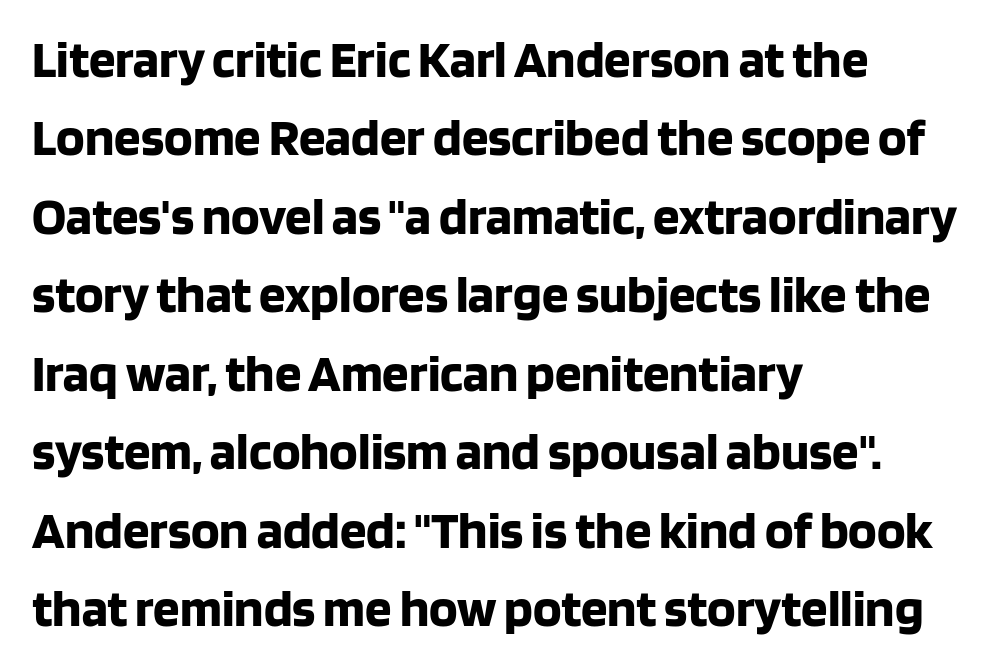
The image shows 53 px bold sans-serif type, upright; set left-aligned, normal line spacing (1.48x), normal letter spacing, not underlined; low stroke contrast and a large x-height.
